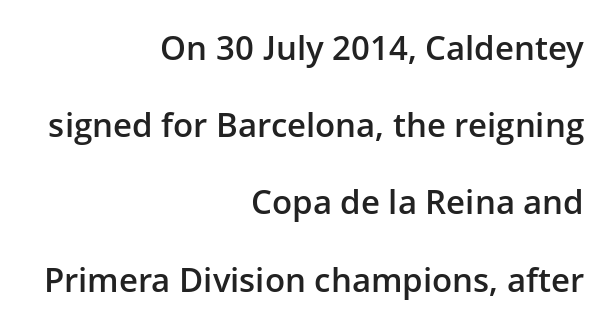
{"serif": "no", "italic": "no", "bold": "semi", "weight": "semibold", "width": "normal", "stroke_contrast": "low", "x_height": "medium", "monospaced": "no", "underline": "no", "align": "right", "line_spacing": "loose", "line_spacing_ratio": 2.34, "letter_spacing": "normal", "letter_spacing_em": 0.0, "glyph_px": 33}
